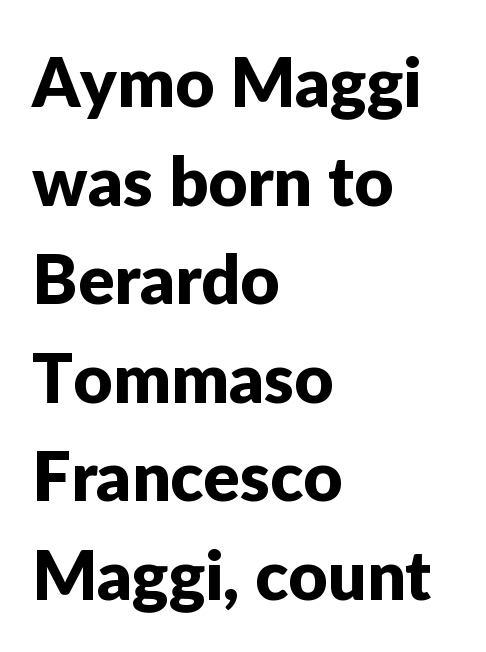
A bare baseline throughout the passage. Line spacing here is normal. The characters display no serif detailing; their extremities are plain. Letter spacing: default. Line starts are locked; line ends wander. Characters remain perfectly vertical along every line.
